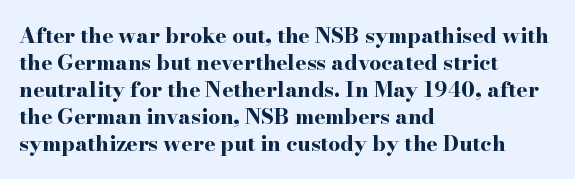
The image shows 21 px bold type, upright; set left-aligned, normal line spacing (1.28x), normal letter spacing, not underlined.
